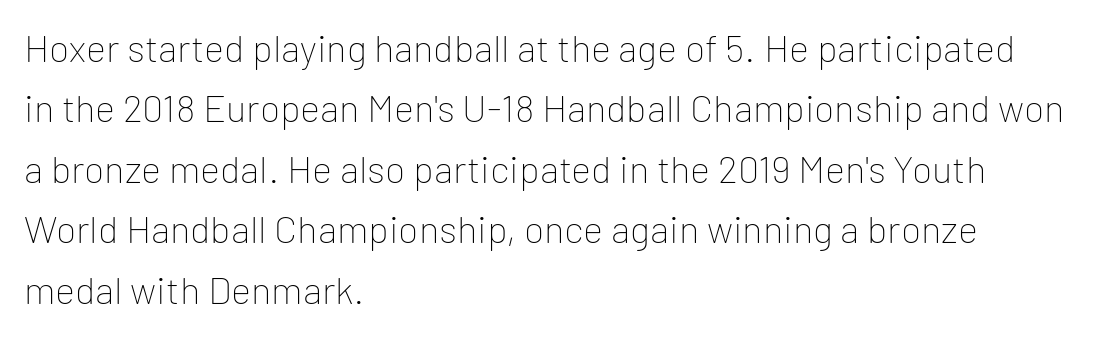
Q: Is the text bold? A: No.
Q: Is the text italic (slanted)? A: No, it is upright.
Q: Is the typeface a serif or a sans-serif typeface? A: Sans-serif.
Q: Is the text underlined? A: No.
Q: How is the paragraph aligned? A: Left-aligned.
Q: Is the spacing between letters normal or unusually wide? A: Normal.
Q: Is the spacing between lines tight, normal or loose? A: Normal.
Q: Width (condensed, normal, or wide)? A: Normal.
Q: Stroke contrast? A: Low.
Q: x-height? A: Medium.
Q: Monospaced? A: No.
